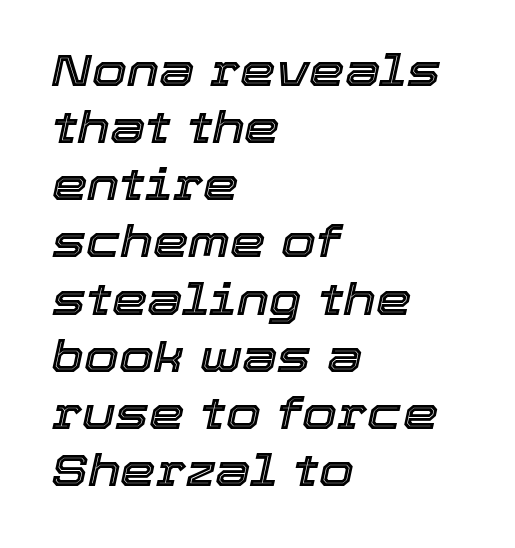
Q: Is the text italic (slanted)? A: Yes, it leans right by about 12 degrees.
Q: Is the text underlined? A: No.
Q: How is the paragraph aligned? A: Left-aligned.
Q: Is the spacing between letters normal or unusually wide? A: Normal.
Q: Is the spacing between lines tight, normal or loose? A: Normal.
Q: Width (condensed, normal, or wide)? A: Normal.
Q: x-height? A: Medium.
Q: Monospaced? A: No.
